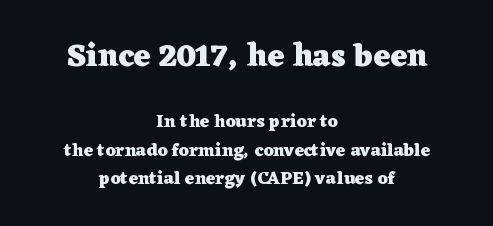
The image shows 32 px heavy, wide serif type, upright; set centered, normal line spacing (1.6x), normal letter spacing, not underlined; the first (top) block is 1.78x larger; low stroke contrast and a medium x-height.
